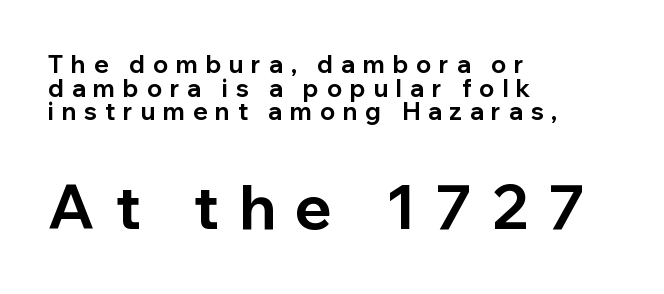
The image shows 61 px bold sans-serif type, upright; set left-aligned, tight line spacing (0.98x), unusually wide letter spacing (+0.33 em), not underlined; the second (bottom) block is 2.54x larger; low stroke contrast and a medium x-height.
